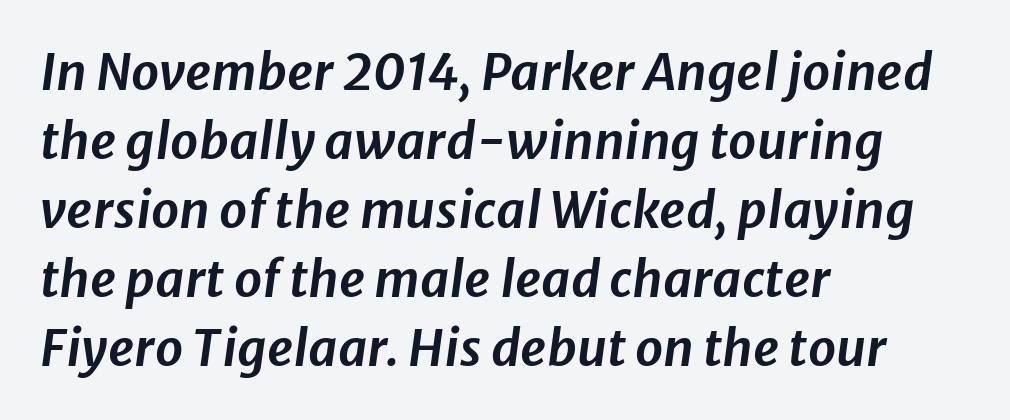
These lines were composed using italics. The letters advance in unequal steps, a hallmark of proportional type. The rendering anchors every line to the left-hand side. There is no visible air inserted between adjacent glyphs. A normal amount of white space separates one row of letters from the next. Only glyphs here, with clear space below each row.
